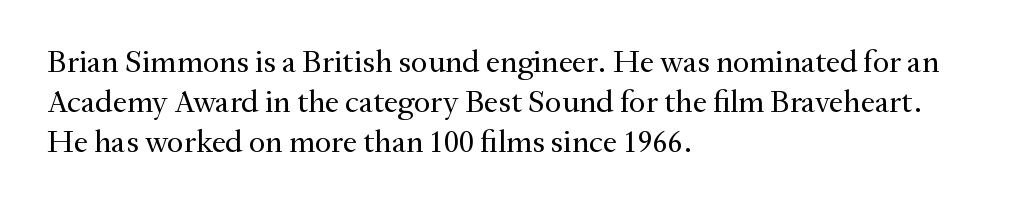
Honestly, there is no underline to notice here at all. The horizontal fit of the characters is conventional and even. Unbolded letterforms with no extra heft. Normally led — the rows are evenly, conventionally spaced. Each line starts at the same left margin while the right side varies.
